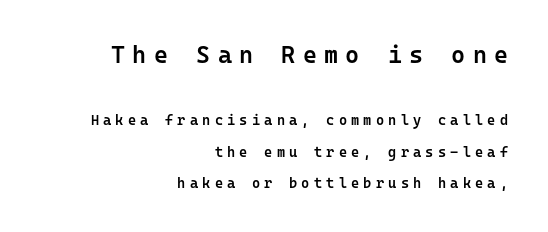
Caption: multi-line text, flush right, ragged left. Descenders hang freely into open space. Every stem runs plumb, perpendicular to the baseline. Regarding leading, the lines here are spaced well apart. The rendering inserts visible extra space after every character. Large over small — that's the arrangement of the two blocks here.
